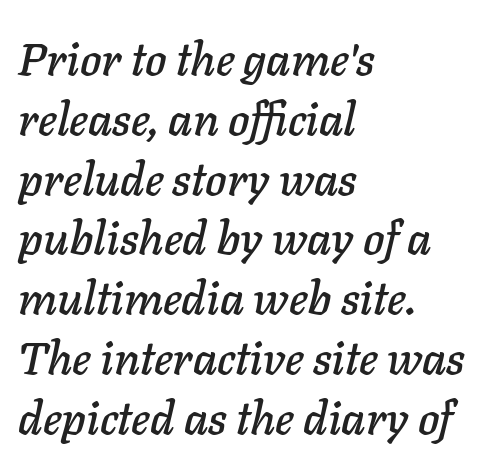
The image shows 46 px text type, italic (leaning right); set left-aligned, normal line spacing (1.3x), normal letter spacing, not underlined; low stroke contrast and a medium x-height.
